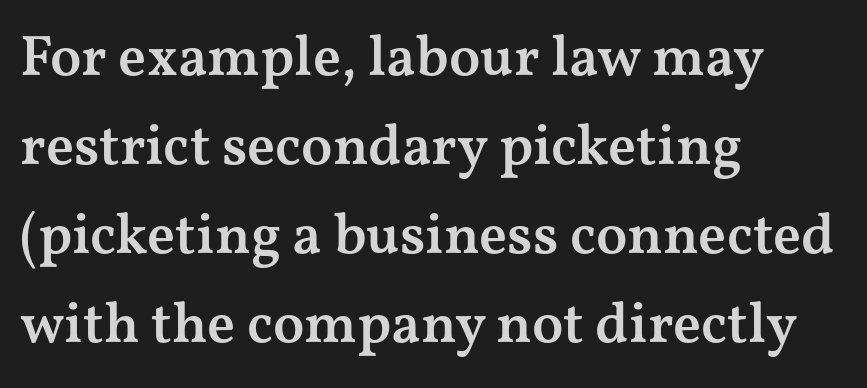
A typesetter would mark this as roman, not italic. Caption: semibold face, moderately heavy strokes. A typesetter would label this face a serif. What stands out about the letter spacing? Nothing — it is the standard amount. Line beginnings align vertically; line endings do not.
